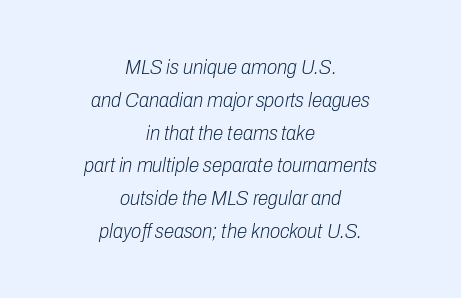
{"italic": "yes", "lean": "right", "slant_degrees": 10, "bold": "no", "underline": "no", "align": "center", "line_spacing": "normal", "line_spacing_ratio": 1.56, "letter_spacing": "normal", "letter_spacing_em": 0.0, "glyph_px": 21}
